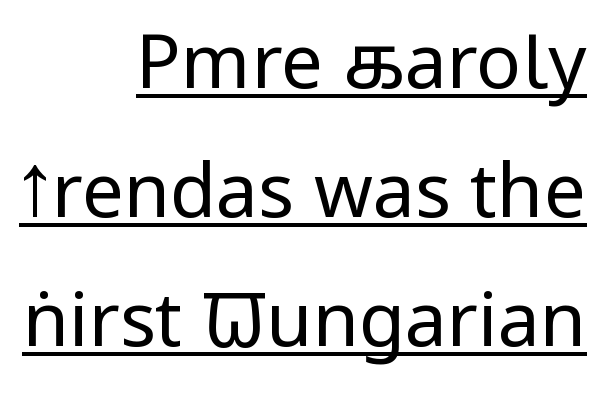
{"serif": "no", "italic": "no", "bold": "no", "weight": "regular", "width": "condensed", "stroke_contrast": "low", "x_height": "large", "monospaced": "no", "underline": "yes", "align": "right", "line_spacing_ratio": 1.72, "letter_spacing": "normal", "letter_spacing_em": 0.0, "glyph_px": 75}
